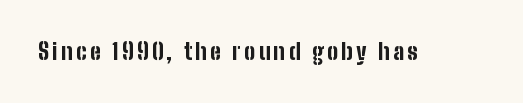
{"italic": "no", "bold": "yes", "underline": "no", "glyph_px": 22}
